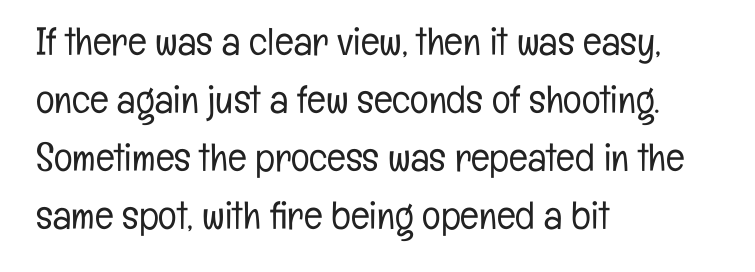
Q: Is the text bold? A: No.
Q: Is the text italic (slanted)? A: No, it is upright.
Q: Is the typeface a serif or a sans-serif typeface? A: Sans-serif.
Q: Is the text underlined? A: No.
Q: How is the paragraph aligned? A: Left-aligned.
Q: Is the spacing between letters normal or unusually wide? A: Normal.
Q: Is the spacing between lines tight, normal or loose? A: Normal.
Q: Width (condensed, normal, or wide)? A: Condensed.
Q: Stroke contrast? A: Low.
Q: x-height? A: Medium.
Q: Monospaced? A: No.
